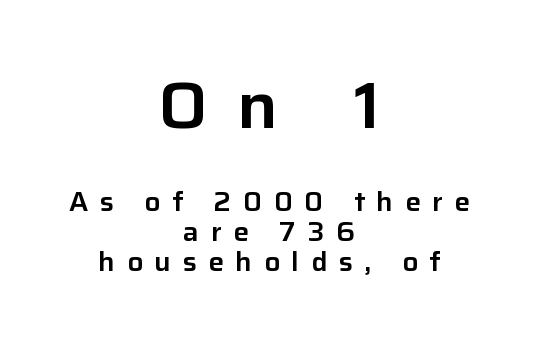
Plain, unruled lines of type. The designer went with a sans here, leaving each stem footless. Style check: upright. Compared with typical body copy, the letter spacing here is much looser. The setting favours the middle, as headings and verse often do. The face used here is proportionally spaced, like ordinary book or web type.
